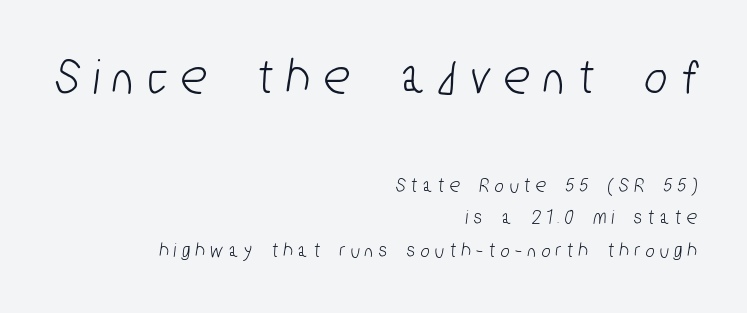
The image shows 53 px condensed sans-serif type; set right-aligned, normal line spacing (1.54x), unusually wide letter spacing (+0.27 em), not underlined; the first (top) block is 2.52x larger; low stroke contrast and a medium x-height.
